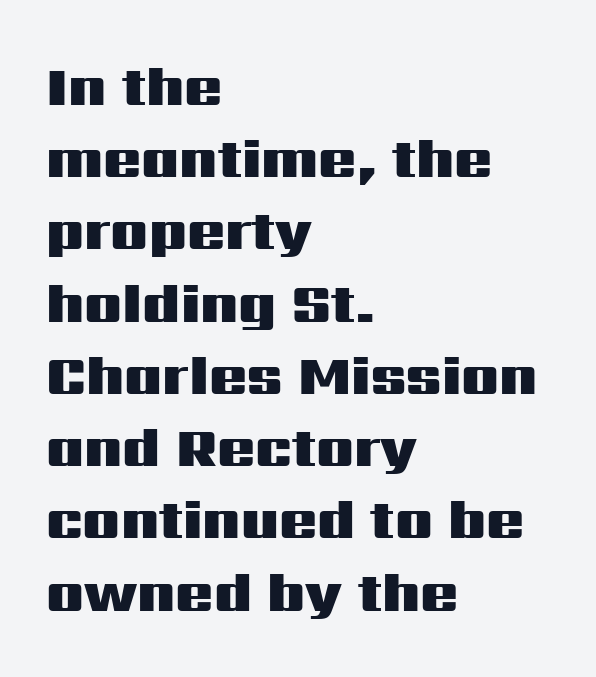
{"serif": "no", "italic": "no", "bold": "yes", "weight": "heavy", "width": "wide", "stroke_contrast": "medium", "x_height": "medium", "monospaced": "no", "underline": "no", "align": "left", "line_spacing": "normal", "line_spacing_ratio": 1.29, "letter_spacing": "normal", "letter_spacing_em": 0.0, "glyph_px": 56}
